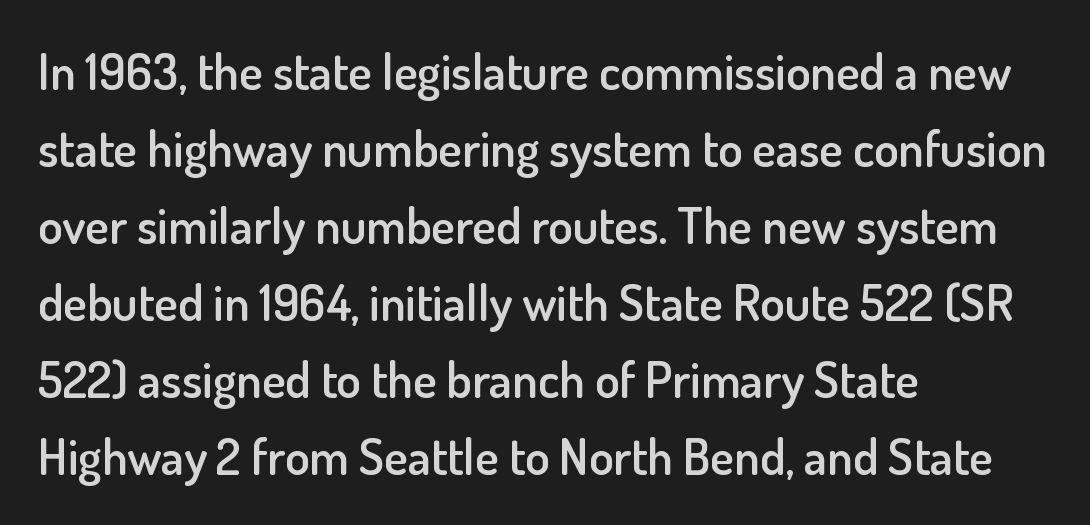
In terms of posture, this sample is upright. Does the copy run flush right? No — it runs flush left. Any mark beneath the type? The region is blank. The glyphs have the mass of a demibold cut, below bold.
